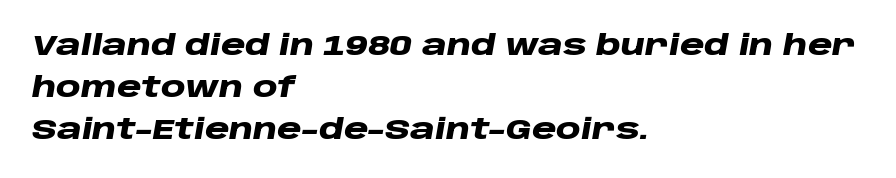
Q: Is the text bold? A: Yes.
Q: Is the text italic (slanted)? A: Yes, it leans right by about 10 degrees.
Q: Is the text underlined? A: No.
Q: How is the paragraph aligned? A: Left-aligned.
Q: Is the spacing between letters normal or unusually wide? A: Normal.
Q: Is the spacing between lines tight, normal or loose? A: Normal.
Q: Width (condensed, normal, or wide)? A: Wide.
Q: Stroke contrast? A: Low.
Q: x-height? A: Large.
Q: Monospaced? A: No.
